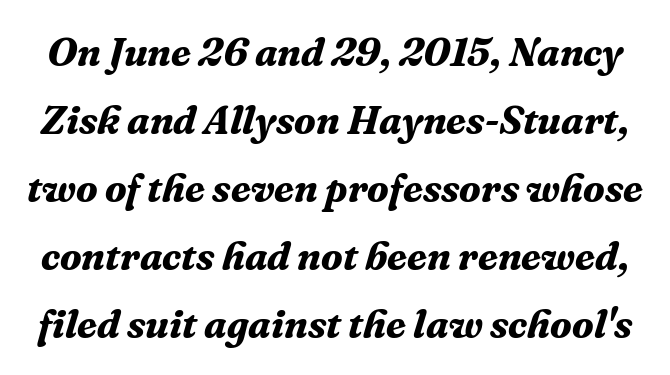
{"serif": "yes", "italic": "yes", "lean": "right", "slant_degrees": 16, "bold": "yes", "weight": "bold", "width": "normal", "stroke_contrast": "medium", "x_height": "medium", "monospaced": "no", "underline": "no", "line_spacing": "normal", "line_spacing_ratio": 1.7, "letter_spacing": "normal", "letter_spacing_em": 0.0, "glyph_px": 40}
